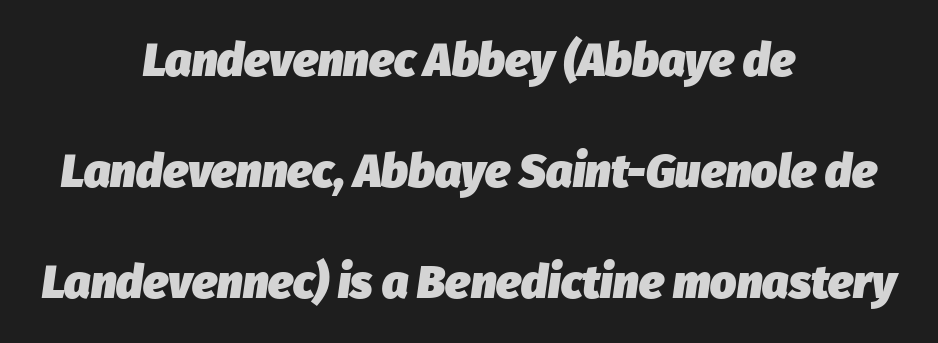
Q: Is the text bold? A: Yes.
Q: Is the text italic (slanted)? A: Yes, it leans right by about 8 degrees.
Q: Is the text underlined? A: No.
Q: How is the paragraph aligned? A: Centered.
Q: Is the spacing between letters normal or unusually wide? A: Normal.
Q: Is the spacing between lines tight, normal or loose? A: Loose.
Q: Width (condensed, normal, or wide)? A: Normal.
Q: Stroke contrast? A: Low.
Q: x-height? A: Medium.
Q: Monospaced? A: No.
